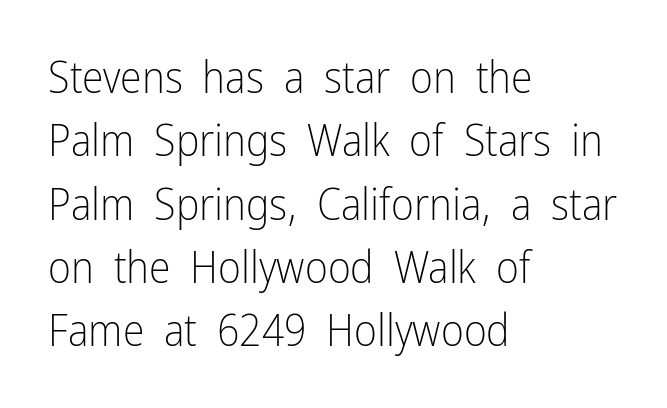
The foot of each line stays bare and open. Is this a sans? Yes — the strokes have no serifs. These lines are set flush left with a ragged right edge. If you drew a line through each stem, it would be perfectly vertical. Honestly, the row spacing looks completely unremarkable.
